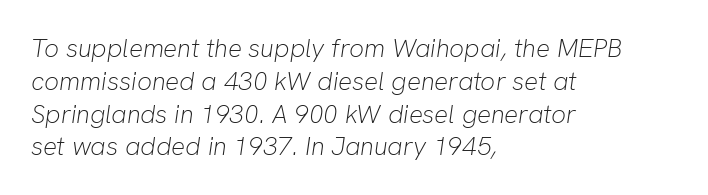
Descenders are the only things crossing below the line. Nothing heavy about these letters — not bold at all. The rendering anchors every line to the left-hand side. The letters are slanted; this is an italic face.
